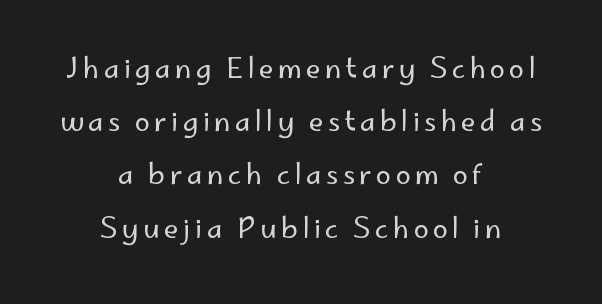
{"italic": "no", "bold": "no", "underline": "no", "align": "center", "line_spacing": "loose", "line_spacing_ratio": 1.97, "glyph_px": 27}
